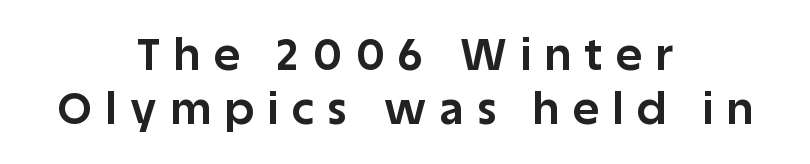
Q: Is the text bold? A: Yes.
Q: Is the text italic (slanted)? A: No, it is upright.
Q: Is the typeface a serif or a sans-serif typeface? A: Sans-serif.
Q: Is the text underlined? A: No.
Q: How is the paragraph aligned? A: Centered.
Q: Is the spacing between letters normal or unusually wide? A: Unusually wide.
Q: Width (condensed, normal, or wide)? A: Normal.
Q: Stroke contrast? A: Low.
Q: x-height? A: Large.
Q: Monospaced? A: No.
